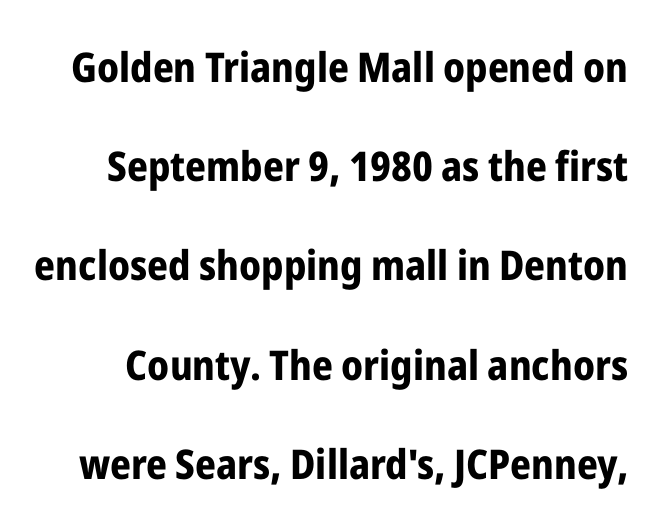
{"serif": "no", "italic": "no", "bold": "yes", "weight": "bold", "width": "condensed", "stroke_contrast": "low", "x_height": "medium", "monospaced": "no", "underline": "no", "line_spacing": "loose", "line_spacing_ratio": 2.42, "letter_spacing": "normal", "letter_spacing_em": 0.0, "glyph_px": 41}
